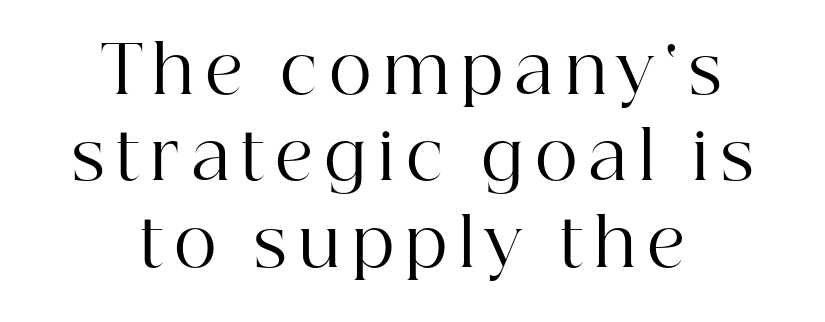
The image shows 66 px regular-weight serif type, upright; set centered, normal line spacing (1.31x), not underlined; high stroke contrast and a medium x-height.
